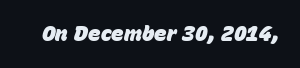
As a designer I'd log this as weight 700, bold. Quick note: underline off. An italicized treatment has been applied to the whole sample. The face used here is rendered with its standard letterfit.
